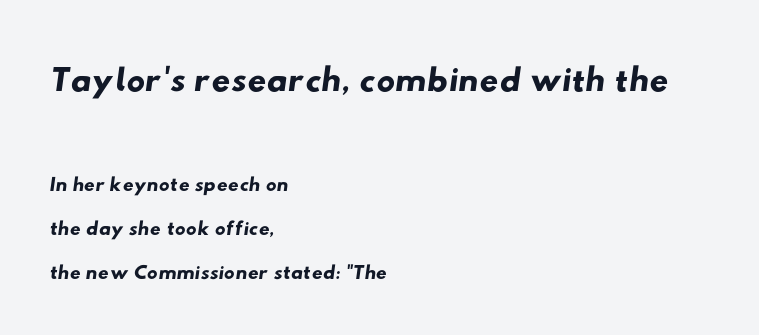
Does the type have serifs? No, each stem ends abruptly. The space beneath each line is pristine and unruled. Character widths vary here, with narrow letters taking less room than wide ones. This sample keeps an unexceptional amount of space between lines.
